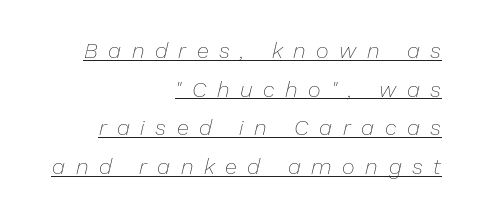
{"italic": "yes", "lean": "right", "slant_degrees": 13, "bold": "no", "underline": "yes", "align": "right", "line_spacing_ratio": 1.76, "letter_spacing": "wide", "letter_spacing_em": 0.48, "glyph_px": 22}
